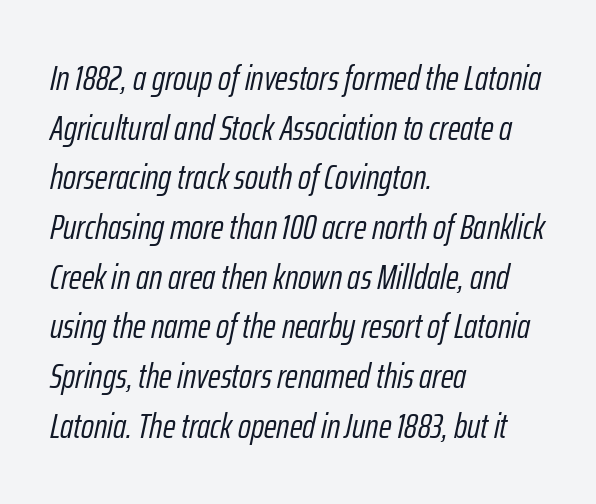
Q: Is the text bold? A: No.
Q: Is the text italic (slanted)? A: Yes, it leans right by about 12 degrees.
Q: Is the text underlined? A: No.
Q: How is the paragraph aligned? A: Left-aligned.
Q: Is the spacing between letters normal or unusually wide? A: Normal.
Q: Is the spacing between lines tight, normal or loose? A: Normal.
Q: Width (condensed, normal, or wide)? A: Condensed.
Q: Stroke contrast? A: Low.
Q: x-height? A: Medium.
Q: Monospaced? A: No.
